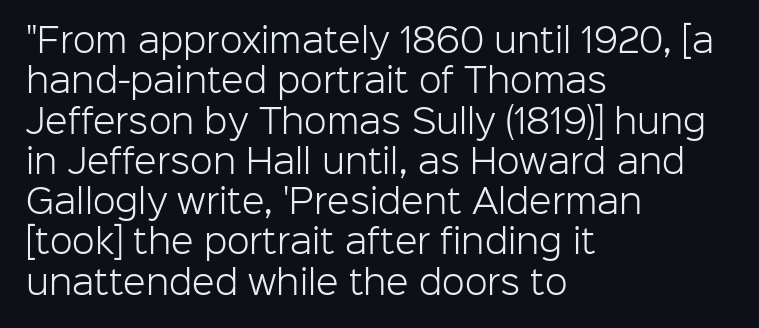
Q: Is the text bold? A: No.
Q: Is the text italic (slanted)? A: No, it is upright.
Q: Is the typeface a serif or a sans-serif typeface? A: Sans-serif.
Q: Is the text underlined? A: No.
Q: How is the paragraph aligned? A: Left-aligned.
Q: Is the spacing between letters normal or unusually wide? A: Normal.
Q: Width (condensed, normal, or wide)? A: Normal.
Q: Stroke contrast? A: Low.
Q: x-height? A: Medium.
Q: Monospaced? A: No.
